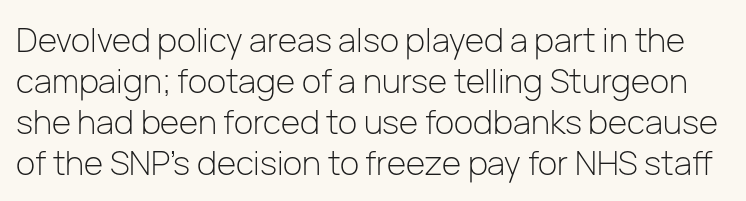
Q: Is the text bold? A: No.
Q: Is the text italic (slanted)? A: No, it is upright.
Q: Is the typeface a serif or a sans-serif typeface? A: Sans-serif.
Q: Is the text underlined? A: No.
Q: Is the spacing between letters normal or unusually wide? A: Normal.
Q: Width (condensed, normal, or wide)? A: Normal.
Q: Stroke contrast? A: Low.
Q: x-height? A: Medium.
Q: Monospaced? A: No.
